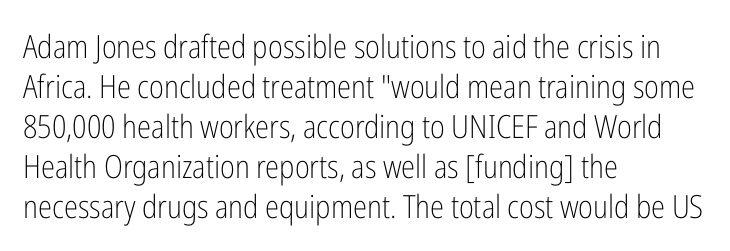
The image shows 32 px light, condensed sans-serif type, upright; set left-aligned, normal line spacing (1.25x), normal letter spacing, not underlined; low stroke contrast and a medium x-height.
